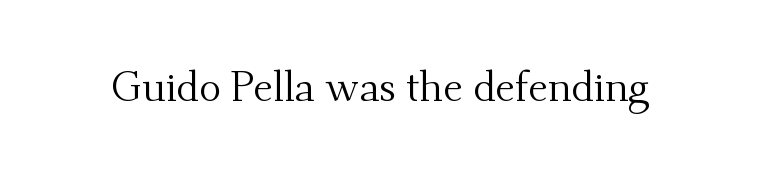
Q: Is the text bold? A: No.
Q: Is the text italic (slanted)? A: No, it is upright.
Q: Is the typeface a serif or a sans-serif typeface? A: Serif.
Q: Is the text underlined? A: No.
Q: Is the spacing between letters normal or unusually wide? A: Normal.
Q: Width (condensed, normal, or wide)? A: Normal.
Q: Stroke contrast? A: Medium.
Q: x-height? A: Small.
Q: Monospaced? A: No.
